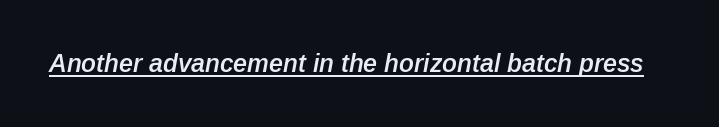
Q: Is the text bold? A: Semi-bold.
Q: Is the text italic (slanted)? A: Yes, it leans right by about 12 degrees.
Q: Is the text underlined? A: Yes.
Q: Is the spacing between letters normal or unusually wide? A: Normal.
